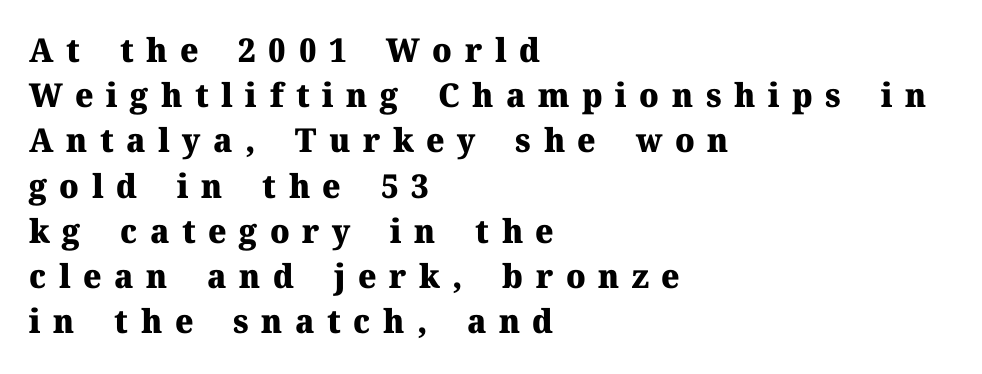
Q: Is the text bold? A: Yes.
Q: Is the text italic (slanted)? A: No, it is upright.
Q: Is the typeface a serif or a sans-serif typeface? A: Serif.
Q: Is the text underlined? A: No.
Q: How is the paragraph aligned? A: Left-aligned.
Q: Is the spacing between letters normal or unusually wide? A: Unusually wide.
Q: Is the spacing between lines tight, normal or loose? A: Normal.
Q: Width (condensed, normal, or wide)? A: Normal.
Q: Stroke contrast? A: Medium.
Q: x-height? A: Medium.
Q: Monospaced? A: No.
